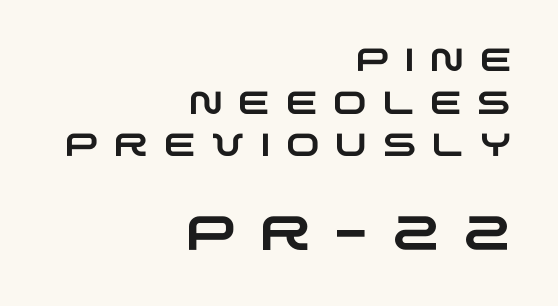
{"serif": "no", "width": "wide", "stroke_contrast": "low", "x_height": "large", "monospaced": "no", "underline": "no", "align": "right", "line_spacing": "normal", "line_spacing_ratio": 1.33, "letter_spacing": "wide", "letter_spacing_em": 0.5, "larger_block": "second", "size_ratio": 1.5, "glyph_px": 48}
